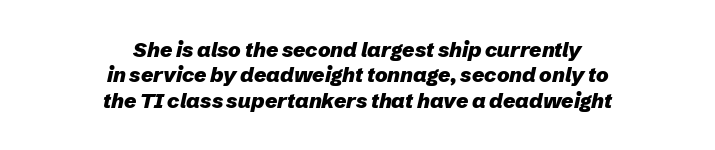
Q: Is the text bold? A: Yes.
Q: Is the text italic (slanted)? A: Yes, it leans right by about 12 degrees.
Q: Is the text underlined? A: No.
Q: How is the paragraph aligned? A: Centered.
Q: Is the spacing between letters normal or unusually wide? A: Normal.
